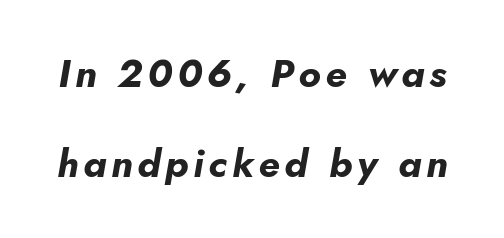
Q: Is the text bold? A: Yes.
Q: Is the text italic (slanted)? A: Yes, it leans right by about 10 degrees.
Q: Is the text underlined? A: No.
Q: Is the spacing between lines tight, normal or loose? A: Loose.
Q: Width (condensed, normal, or wide)? A: Normal.
Q: Stroke contrast? A: Low.
Q: x-height? A: Small.
Q: Monospaced? A: No.
